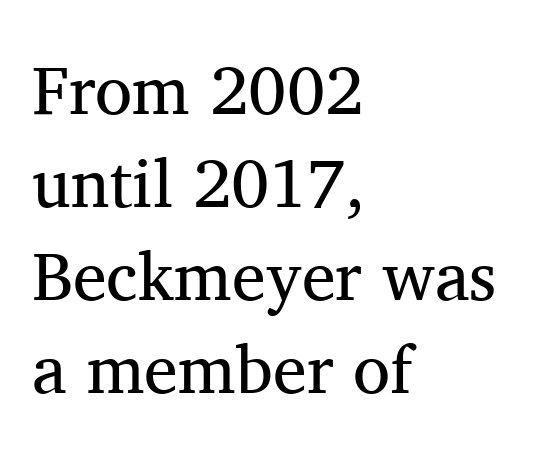
Q: Is the text bold? A: No.
Q: Is the text italic (slanted)? A: No, it is upright.
Q: Is the typeface a serif or a sans-serif typeface? A: Serif.
Q: Is the text underlined? A: No.
Q: How is the paragraph aligned? A: Left-aligned.
Q: Is the spacing between letters normal or unusually wide? A: Normal.
Q: Is the spacing between lines tight, normal or loose? A: Normal.
Q: Width (condensed, normal, or wide)? A: Normal.
Q: Stroke contrast? A: Medium.
Q: x-height? A: Medium.
Q: Monospaced? A: No.
